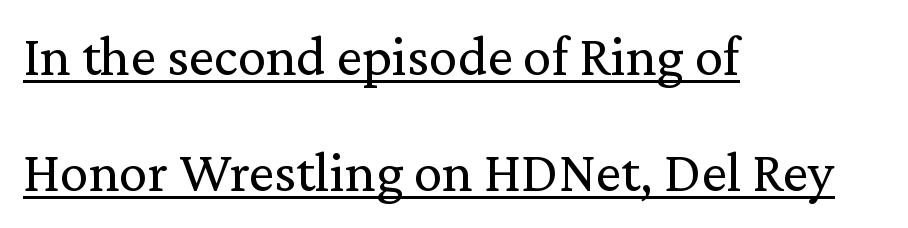
A typesetter would mark this as roman, not italic. These lines keep a tight, regular rhythm from letter to letter. Looks like someone drew a line under every word here. Little horizontal feet cap the strokes, marking this as serif type.
